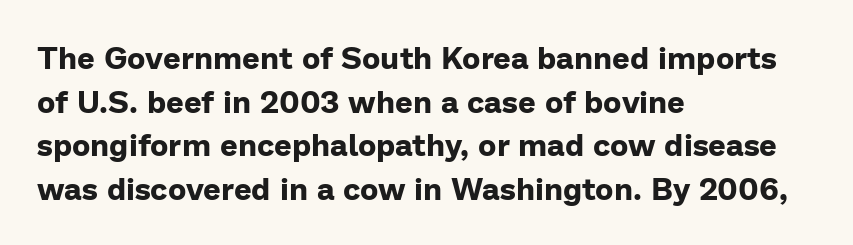
The image shows 31 px bold sans-serif type, upright; set left-aligned, normal line spacing (1.41x), normal letter spacing, not underlined; low stroke contrast and a medium x-height.
